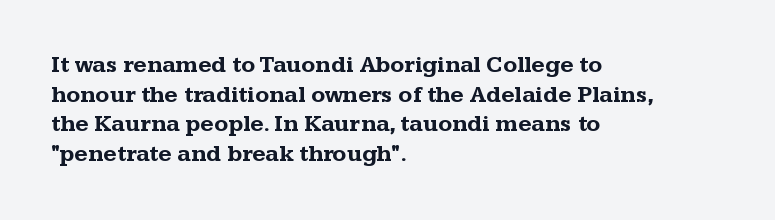
Is there any slant? The stems are plumb. Nothing unusual about the tracking: characters are spaced as the font intends. These words are printed bold, with thick strokes throughout. Evenly set lines give the paragraph a standard silhouette.
